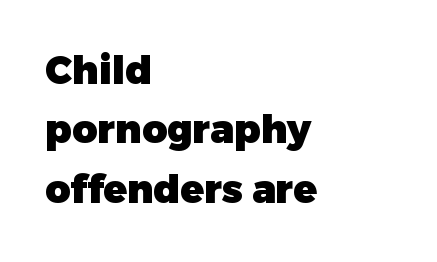
The image shows 39 px heavy sans-serif type, upright; set left-aligned, normal line spacing (1.52x), normal letter spacing, not underlined; low stroke contrast and a medium x-height.
